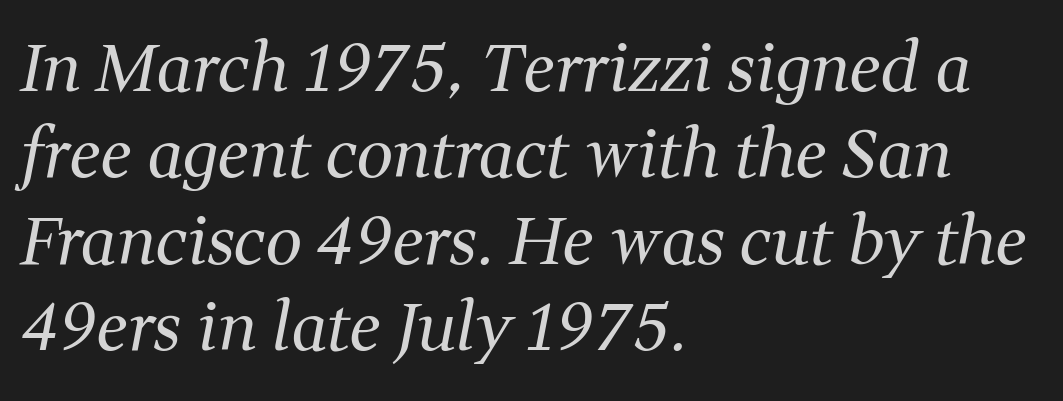
Q: Is the text bold? A: No.
Q: Is the text italic (slanted)? A: Yes, it leans right by about 11 degrees.
Q: Is the typeface a serif or a sans-serif typeface? A: Serif.
Q: Is the text underlined? A: No.
Q: How is the paragraph aligned? A: Left-aligned.
Q: Is the spacing between letters normal or unusually wide? A: Normal.
Q: Is the spacing between lines tight, normal or loose? A: Normal.
Q: Width (condensed, normal, or wide)? A: Normal.
Q: Stroke contrast? A: Medium.
Q: x-height? A: Medium.
Q: Monospaced? A: No.
